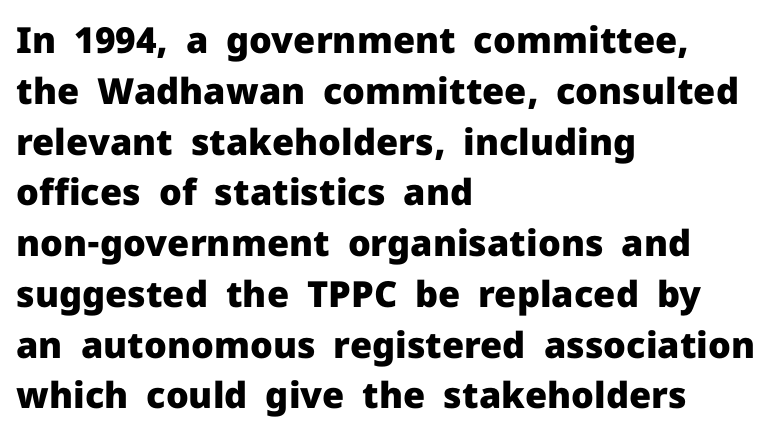
Reading down the block, your eye returns to a fixed left position each line. Vertical strokes here are truly vertical. Students, observe: this is what conventionally led text looks like. Caption: bold face, heavy strokes. Varying glyph widths throughout — classic text-font behaviour.
